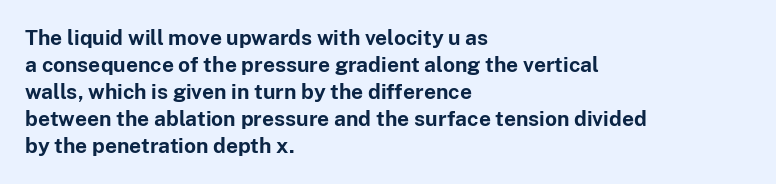
The image shows 21 px bold type, upright; set left-aligned, normal line spacing (1.29x), normal letter spacing, not underlined.
